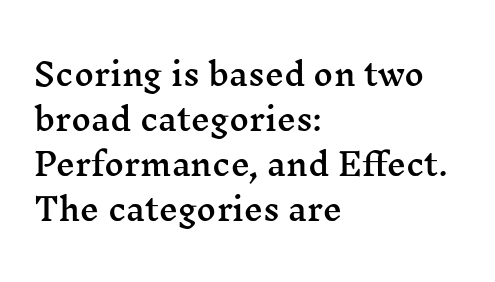
Q: Is the text italic (slanted)? A: No, it is upright.
Q: Is the typeface a serif or a sans-serif typeface? A: Serif.
Q: Is the text underlined? A: No.
Q: How is the paragraph aligned? A: Left-aligned.
Q: Is the spacing between letters normal or unusually wide? A: Normal.
Q: Is the spacing between lines tight, normal or loose? A: Normal.
Q: Width (condensed, normal, or wide)? A: Wide.
Q: Stroke contrast? A: Medium.
Q: x-height? A: Medium.
Q: Monospaced? A: No.
